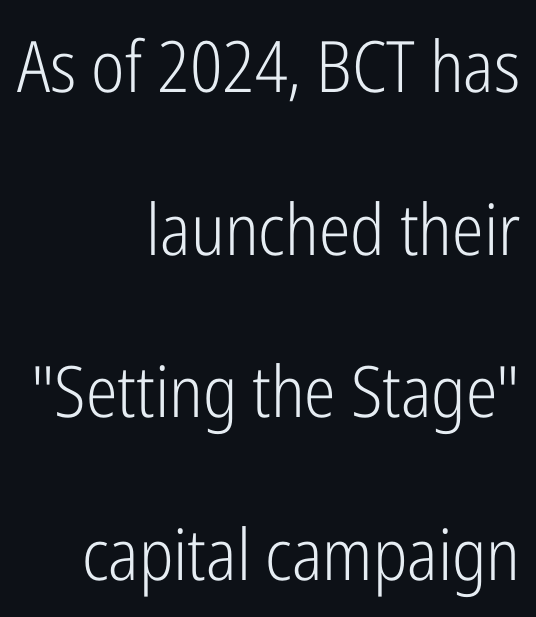
Q: Is the text bold? A: No.
Q: Is the text italic (slanted)? A: No, it is upright.
Q: Is the typeface a serif or a sans-serif typeface? A: Sans-serif.
Q: Is the text underlined? A: No.
Q: How is the paragraph aligned? A: Right-aligned.
Q: Is the spacing between letters normal or unusually wide? A: Normal.
Q: Is the spacing between lines tight, normal or loose? A: Loose.
Q: Width (condensed, normal, or wide)? A: Condensed.
Q: Stroke contrast? A: Low.
Q: x-height? A: Medium.
Q: Monospaced? A: No.
